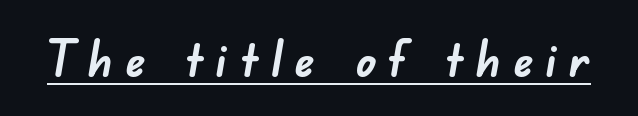
Q: Is the text bold? A: Yes.
Q: Is the typeface a serif or a sans-serif typeface? A: Sans-serif.
Q: Is the text underlined? A: Yes.
Q: Is the spacing between letters normal or unusually wide? A: Unusually wide.
Q: Width (condensed, normal, or wide)? A: Normal.
Q: Stroke contrast? A: Low.
Q: x-height? A: Small.
Q: Monospaced? A: No.
